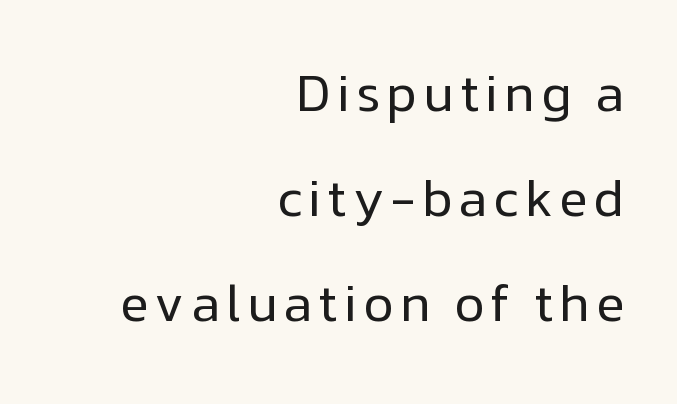
{"serif": "no", "italic": "no", "bold": "no", "weight": "regular", "width": "normal", "stroke_contrast": "low", "x_height": "medium", "monospaced": "no", "underline": "no", "align": "right", "line_spacing": "loose", "line_spacing_ratio": 2.02, "glyph_px": 52}
